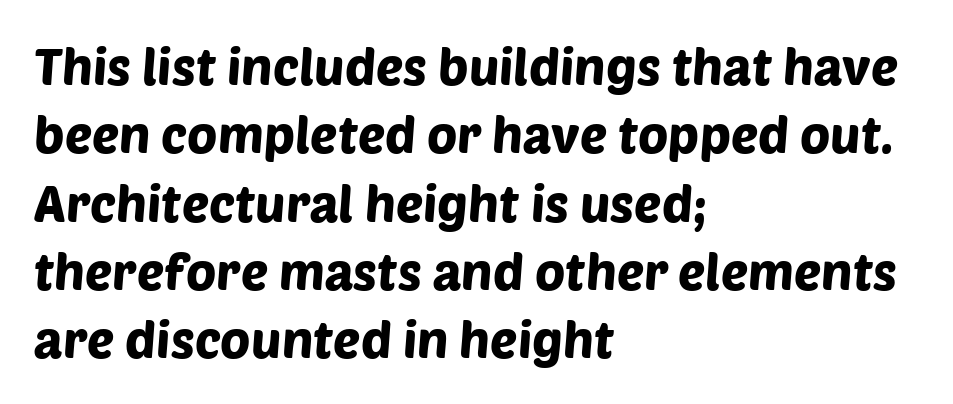
The image shows 51 px sans-serif type; set left-aligned, normal line spacing (1.34x), normal letter spacing, not underlined; low stroke contrast and a large x-height.
